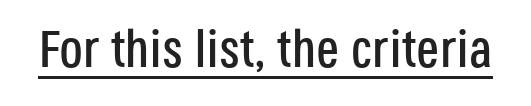
{"serif": "no", "italic": "no", "width": "condensed", "stroke_contrast": "low", "x_height": "large", "monospaced": "no", "underline": "yes", "letter_spacing": "normal", "letter_spacing_em": 0.0, "glyph_px": 52}
